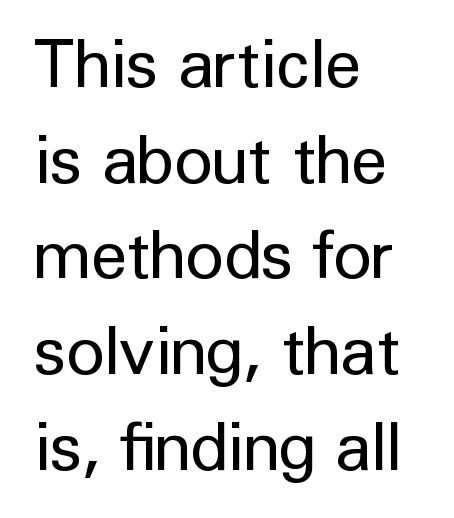
Q: Is the text bold? A: No.
Q: Is the text italic (slanted)? A: No, it is upright.
Q: Is the typeface a serif or a sans-serif typeface? A: Sans-serif.
Q: Is the text underlined? A: No.
Q: How is the paragraph aligned? A: Left-aligned.
Q: Is the spacing between letters normal or unusually wide? A: Normal.
Q: Is the spacing between lines tight, normal or loose? A: Normal.
Q: Width (condensed, normal, or wide)? A: Normal.
Q: Stroke contrast? A: Low.
Q: x-height? A: Medium.
Q: Monospaced? A: No.
